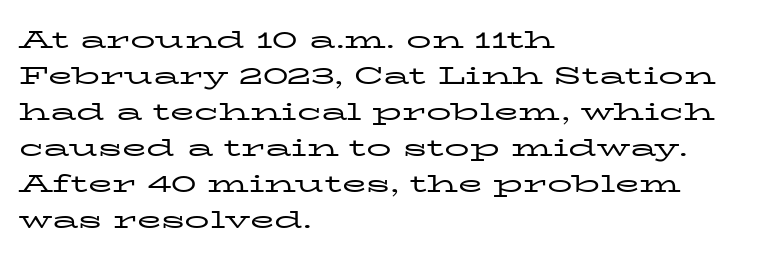
The rendering anchors every line to the left-hand side. Words appear dense and cohesive because spacing is normal. Does the leading feel generous? No, just average. A quiet, ordinary-to-light weight characterises the typeface.
